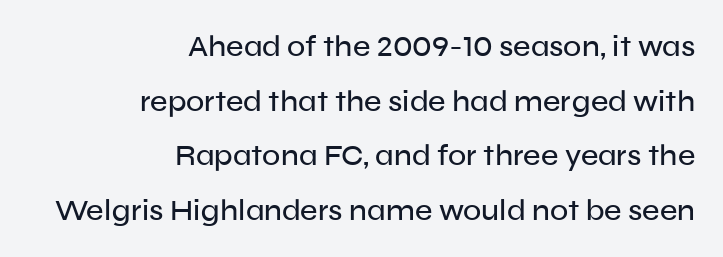
{"serif": "no", "italic": "no", "width": "normal", "stroke_contrast": "low", "x_height": "medium", "monospaced": "no", "underline": "no", "align": "right", "line_spacing_ratio": 1.82, "letter_spacing": "normal", "letter_spacing_em": 0.0, "glyph_px": 30}
